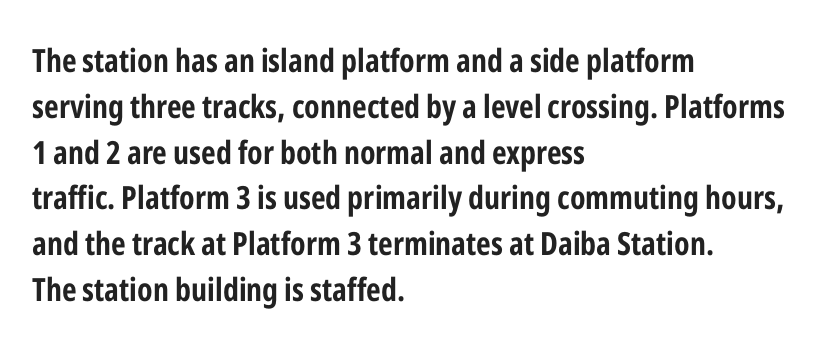
The image shows 32 px bold, condensed sans-serif type, upright; set left-aligned, normal line spacing (1.43x), normal letter spacing, not underlined; low stroke contrast and a medium x-height.
